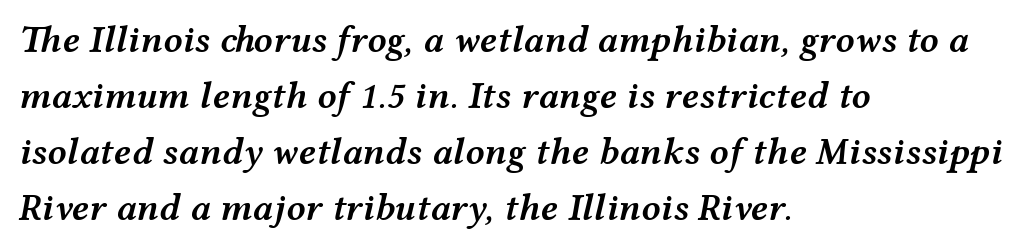
Letter spacing: default. The typesetter chose a ragged-right arrangement here. Each new line begins a customary step beneath the previous one. Here the designer chose a conventional face with non-uniform glyph widths. The letters are slanted; this is an italic face.
